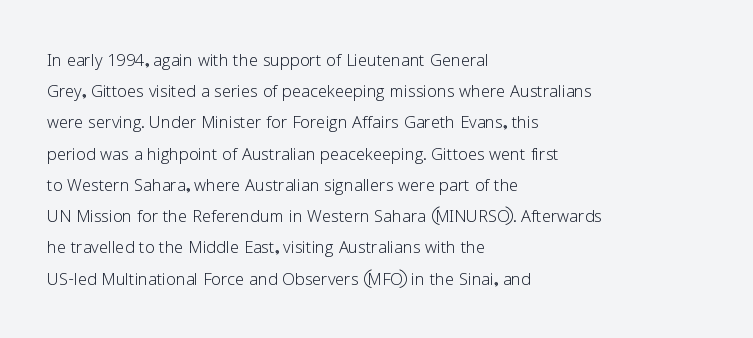
Q: Is the text bold? A: No.
Q: Is the text italic (slanted)? A: No, it is upright.
Q: Is the text underlined? A: No.
Q: How is the paragraph aligned? A: Left-aligned.
Q: Is the spacing between letters normal or unusually wide? A: Normal.
Q: Is the spacing between lines tight, normal or loose? A: Normal.
